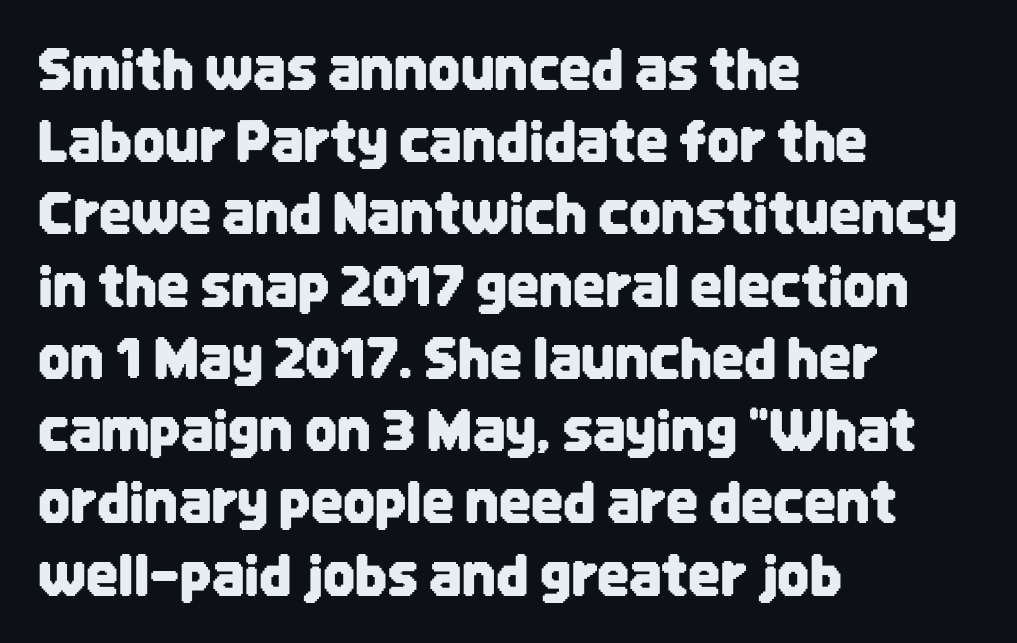
The image shows 56 px condensed sans-serif type, upright; set left-aligned, normal line spacing (1.29x), normal letter spacing, not underlined; low stroke contrast and a large x-height.
